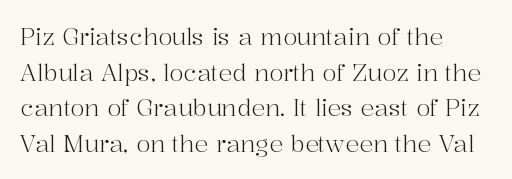
{"italic": "no", "bold": "no", "underline": "no", "align": "left", "line_spacing": "normal", "line_spacing_ratio": 1.55, "letter_spacing": "normal", "letter_spacing_em": 0.0, "glyph_px": 23}
